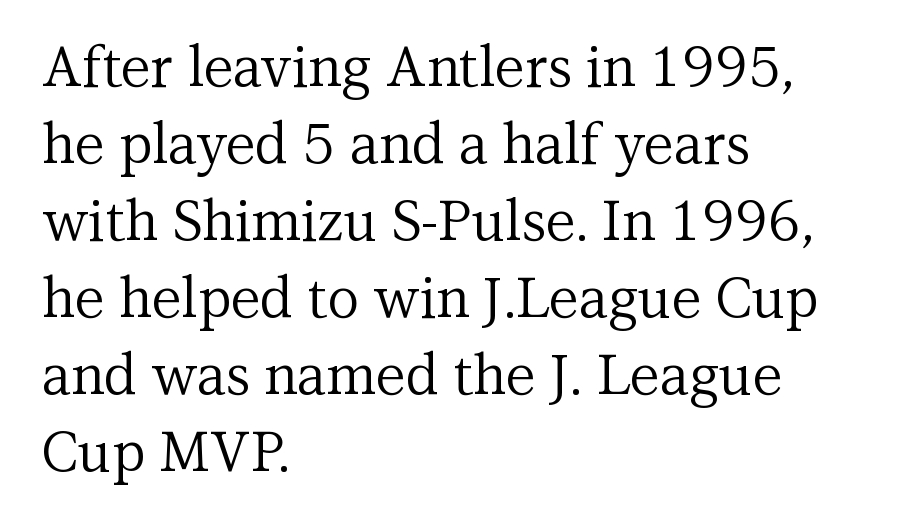
Q: Is the text bold? A: No.
Q: Is the text italic (slanted)? A: No, it is upright.
Q: Is the typeface a serif or a sans-serif typeface? A: Serif.
Q: Is the text underlined? A: No.
Q: How is the paragraph aligned? A: Left-aligned.
Q: Is the spacing between letters normal or unusually wide? A: Normal.
Q: Is the spacing between lines tight, normal or loose? A: Normal.
Q: Width (condensed, normal, or wide)? A: Normal.
Q: Stroke contrast? A: Medium.
Q: x-height? A: Medium.
Q: Monospaced? A: No.
